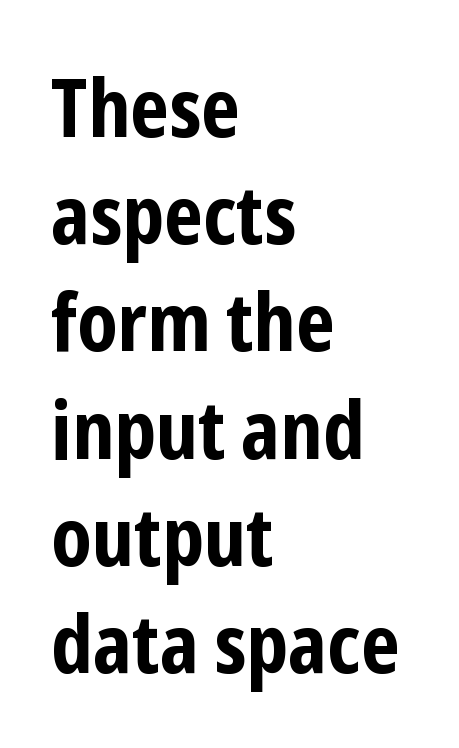
Q: Is the text bold? A: Yes.
Q: Is the text italic (slanted)? A: No, it is upright.
Q: Is the typeface a serif or a sans-serif typeface? A: Sans-serif.
Q: Is the text underlined? A: No.
Q: How is the paragraph aligned? A: Left-aligned.
Q: Is the spacing between letters normal or unusually wide? A: Normal.
Q: Is the spacing between lines tight, normal or loose? A: Normal.
Q: Width (condensed, normal, or wide)? A: Condensed.
Q: Stroke contrast? A: Low.
Q: x-height? A: Medium.
Q: Monospaced? A: No.
